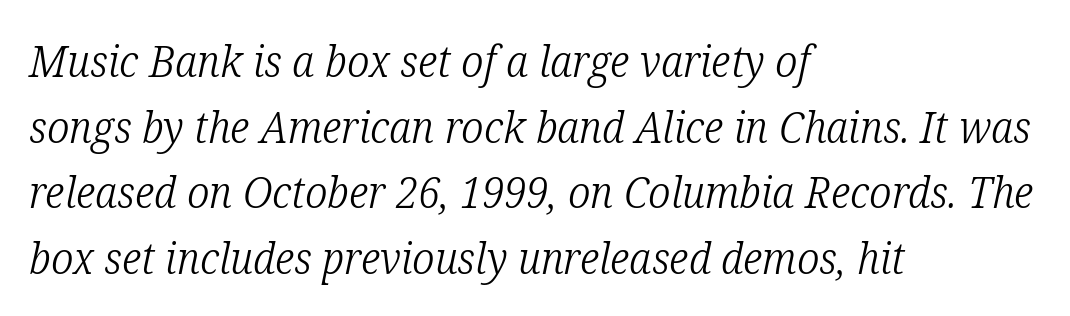
The image shows 44 px light, condensed serif type, italic (leaning right); set left-aligned, normal line spacing (1.49x), normal letter spacing, not underlined; low stroke contrast and a medium x-height.
